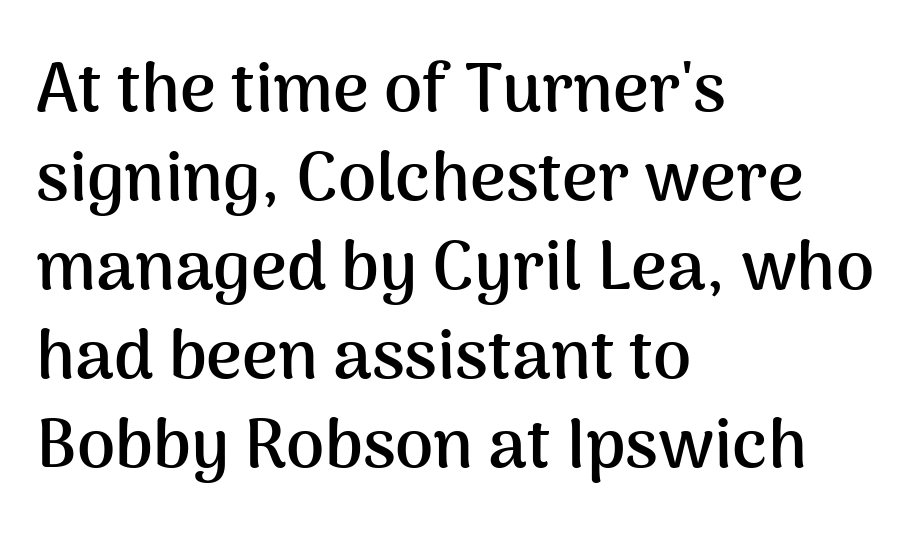
Q: Is the text bold? A: Yes.
Q: Is the text italic (slanted)? A: No, it is upright.
Q: Is the typeface a serif or a sans-serif typeface? A: Sans-serif.
Q: Is the text underlined? A: No.
Q: How is the paragraph aligned? A: Left-aligned.
Q: Is the spacing between letters normal or unusually wide? A: Normal.
Q: Is the spacing between lines tight, normal or loose? A: Normal.
Q: Width (condensed, normal, or wide)? A: Normal.
Q: Stroke contrast? A: Medium.
Q: x-height? A: Medium.
Q: Monospaced? A: No.
